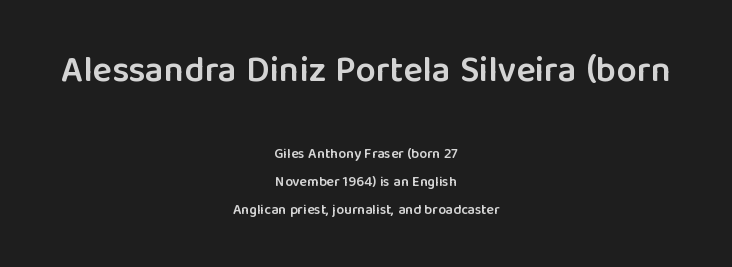
The image shows 36 px semibold sans-serif type, upright; set centered, loose line spacing (1.99x), normal letter spacing, not underlined; the first (top) block is 2.57x larger; low stroke contrast and a medium x-height.
